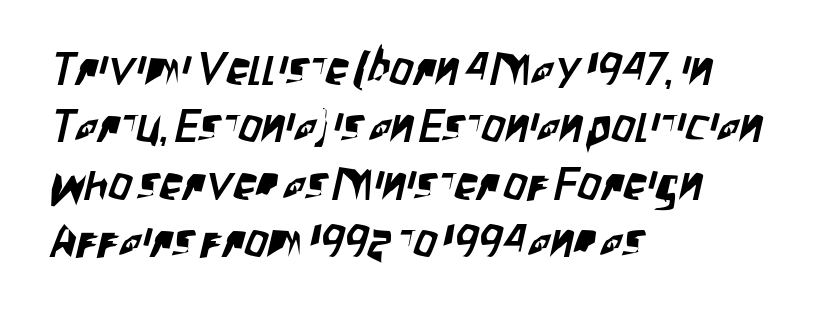
The image shows 46 px condensed sans-serif type; set left-aligned, normal line spacing (1.25x), normal letter spacing, not underlined; low stroke contrast and a large x-height.
